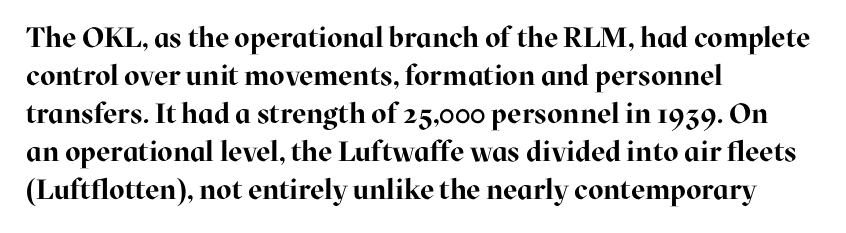
{"serif": "yes", "italic": "no", "bold": "yes", "weight": "bold", "width": "normal", "stroke_contrast": "high", "x_height": "medium", "monospaced": "no", "underline": "no", "align": "left", "line_spacing": "normal", "line_spacing_ratio": 1.36, "letter_spacing": "normal", "letter_spacing_em": 0.0, "glyph_px": 28}
